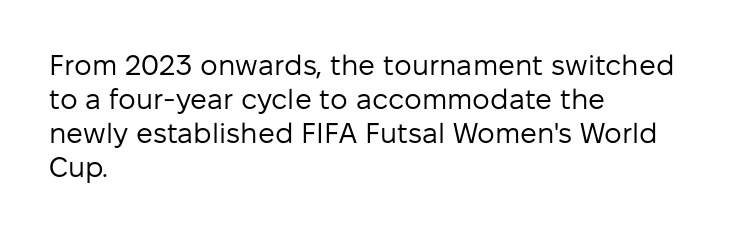
When letters stand straight like this, we call the style roman or upright. Regarding serifs, this sample does without them. The font sits on the lighter half of the weight spectrum, regular included. Spacing verdict: proportional, widths tailored to each character.
